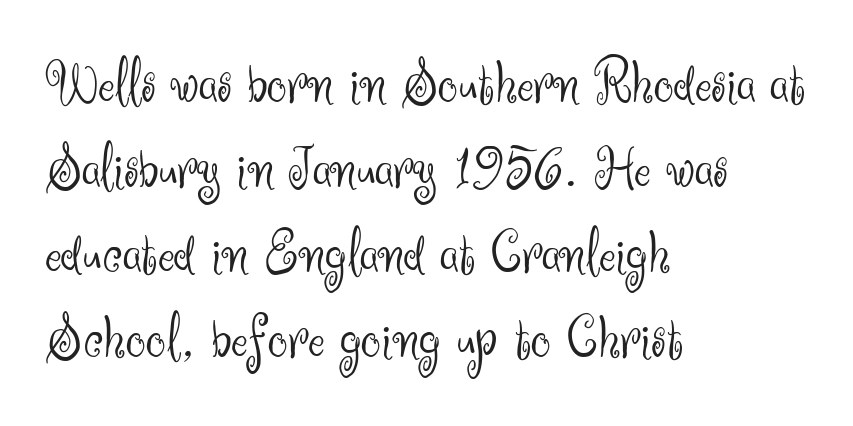
Regular leading. No letter is thick-stroked: the sample isn't bold. Unmarked baselines from the first word to the last. This rendering leaves character spacing at its baseline value. The glyphs in this specimen are sans serif. The rendering uses natural spacing where letterforms have individual widths.
